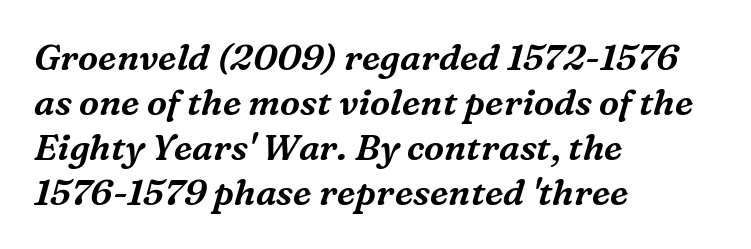
The image shows 36 px serif type, italic (leaning right); set left-aligned, normal line spacing (1.25x), normal letter spacing, not underlined; medium stroke contrast and a medium x-height.
